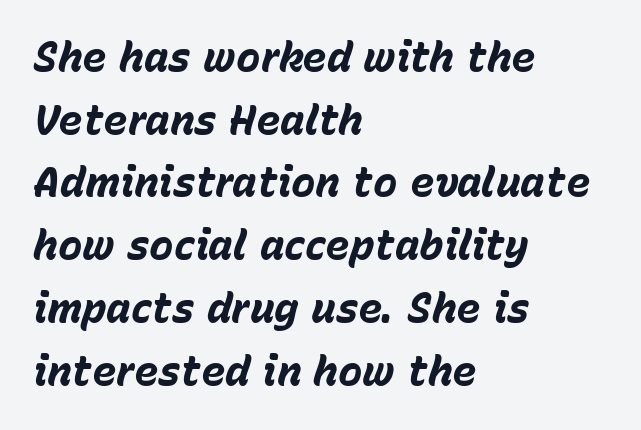
Q: Is the text bold? A: Yes.
Q: Is the text italic (slanted)? A: Yes, it leans right by about 15 degrees.
Q: Is the text underlined? A: No.
Q: How is the paragraph aligned? A: Left-aligned.
Q: Is the spacing between letters normal or unusually wide? A: Normal.
Q: Is the spacing between lines tight, normal or loose? A: Normal.
Q: Width (condensed, normal, or wide)? A: Normal.
Q: Stroke contrast? A: Low.
Q: x-height? A: Medium.
Q: Monospaced? A: No.
